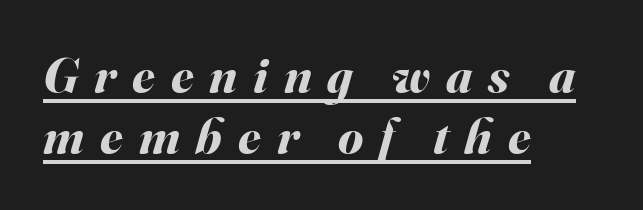
Glance below the letters and you will spot a drawn line. Letter spacing: wide. A typesetter would call this proportional, since set widths differ per character. Weight: bold.
